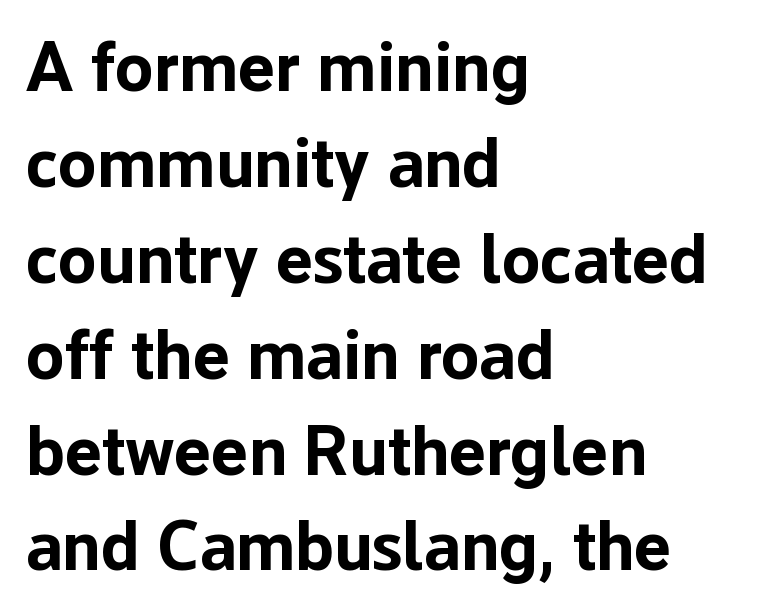
Q: Is the text bold? A: Yes.
Q: Is the text italic (slanted)? A: No, it is upright.
Q: Is the typeface a serif or a sans-serif typeface? A: Sans-serif.
Q: Is the text underlined? A: No.
Q: How is the paragraph aligned? A: Left-aligned.
Q: Is the spacing between letters normal or unusually wide? A: Normal.
Q: Is the spacing between lines tight, normal or loose? A: Normal.
Q: Width (condensed, normal, or wide)? A: Normal.
Q: Stroke contrast? A: Low.
Q: x-height? A: Medium.
Q: Monospaced? A: No.
